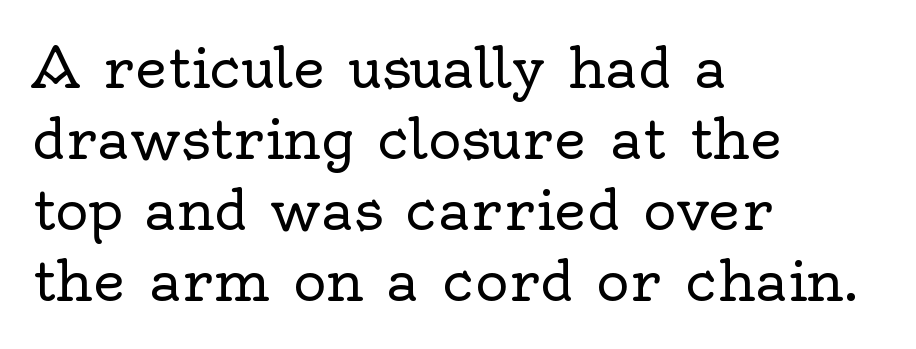
Horizontal bands of white between lines are of average thickness. Tracking value appears to be zero — textbook default spacing. Horizontal alignment here is leftward, the default for most running prose. A bare baseline throughout the passage. The typography opts for an upright posture over an oblique one.
